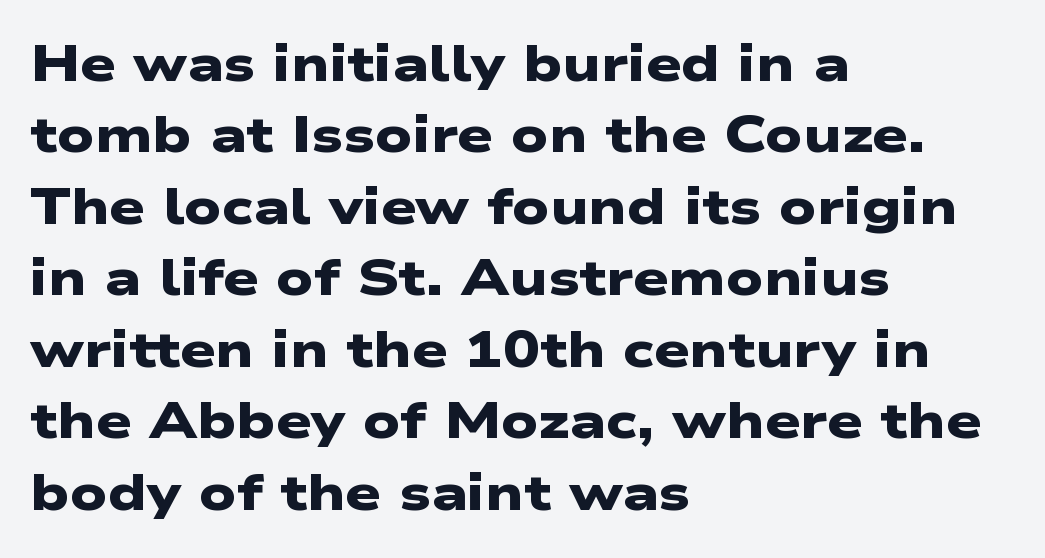
The image shows 50 px heavy, wide sans-serif type; set left-aligned, normal line spacing (1.43x), normal letter spacing, not underlined; low stroke contrast and a medium x-height.
